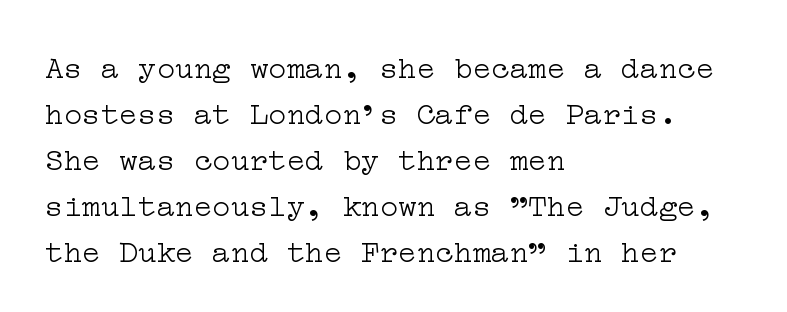
{"serif": "yes", "italic": "no", "bold": "no", "weight": "light", "width": "wide", "stroke_contrast": "low", "x_height": "medium", "underline": "no", "align": "left", "line_spacing": "normal", "line_spacing_ratio": 1.48, "letter_spacing": "normal", "letter_spacing_em": 0.0, "glyph_px": 31}
